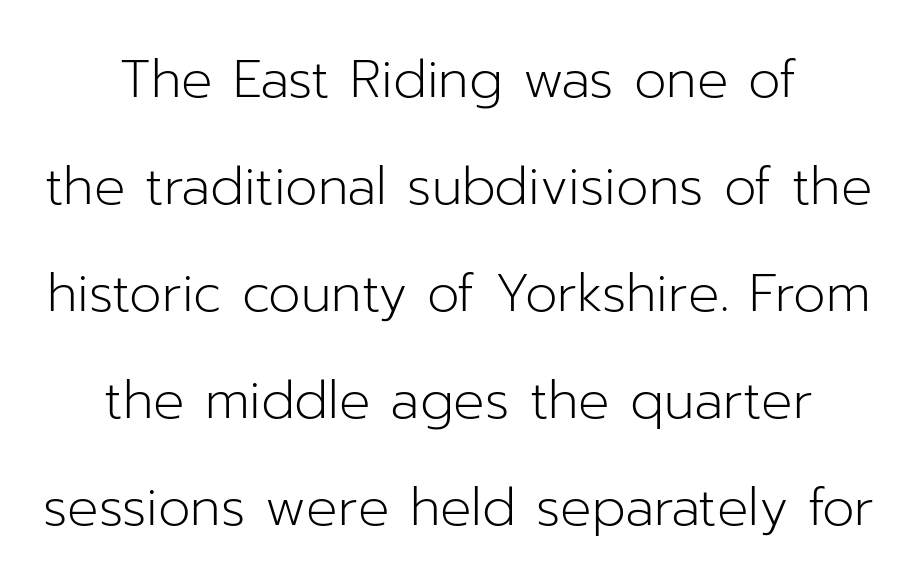
Q: Is the text bold? A: No.
Q: Is the text italic (slanted)? A: No, it is upright.
Q: Is the typeface a serif or a sans-serif typeface? A: Sans-serif.
Q: Is the text underlined? A: No.
Q: How is the paragraph aligned? A: Centered.
Q: Is the spacing between letters normal or unusually wide? A: Normal.
Q: Is the spacing between lines tight, normal or loose? A: Loose.
Q: Width (condensed, normal, or wide)? A: Normal.
Q: Stroke contrast? A: Low.
Q: x-height? A: Medium.
Q: Monospaced? A: No.
